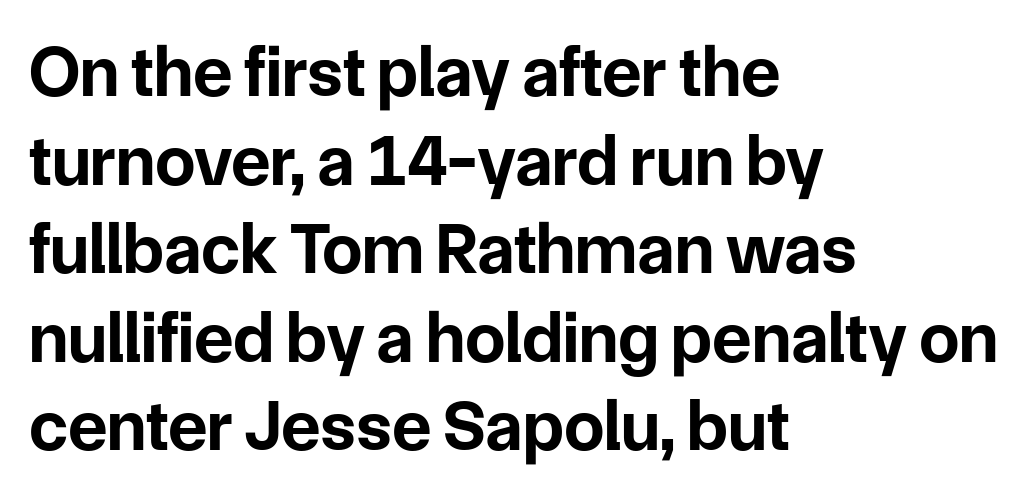
Varying glyph widths throughout — classic text-font behaviour. Is the letter spacing exaggerated? No — it looks like the ordinary default. Notice how the stems are strictly vertical — no italics here. Descender tails drop into unmarked territory. Teacher's note: observe the even left margin — that is flush-left alignment. A full-strength bold gives these letters their thick strokes.
